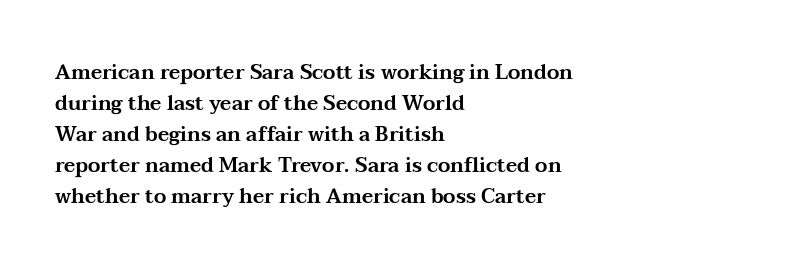
Q: Is the text italic (slanted)? A: No, it is upright.
Q: Is the text underlined? A: No.
Q: How is the paragraph aligned? A: Left-aligned.
Q: Is the spacing between letters normal or unusually wide? A: Normal.
Q: Is the spacing between lines tight, normal or loose? A: Normal.
